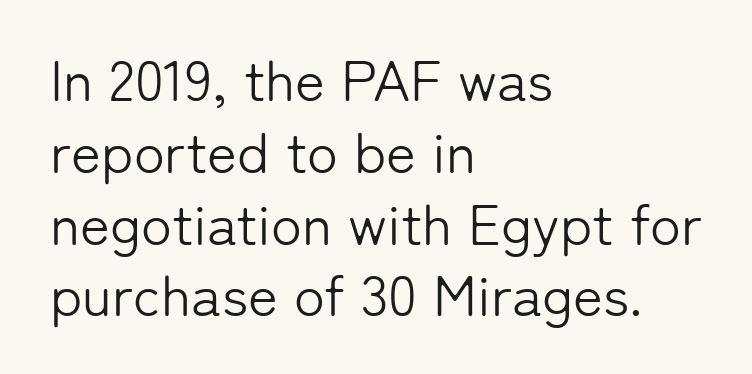
{"serif": "no", "italic": "no", "bold": "no", "weight": "light", "width": "normal", "stroke_contrast": "low", "x_height": "medium", "monospaced": "no", "underline": "no", "align": "left", "line_spacing": "normal", "line_spacing_ratio": 1.26, "letter_spacing": "normal", "letter_spacing_em": 0.0, "glyph_px": 57}
